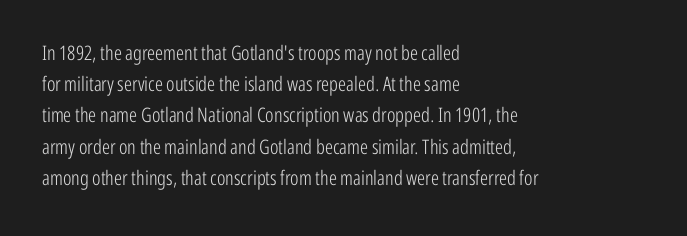
Between one letter and the next there's only the usual sliver of space. Letters rest on an invisible, unmarked baseline. Does the copy run flush right? No — it runs flush left. Nothing heavy about these letters — not bold at all.
